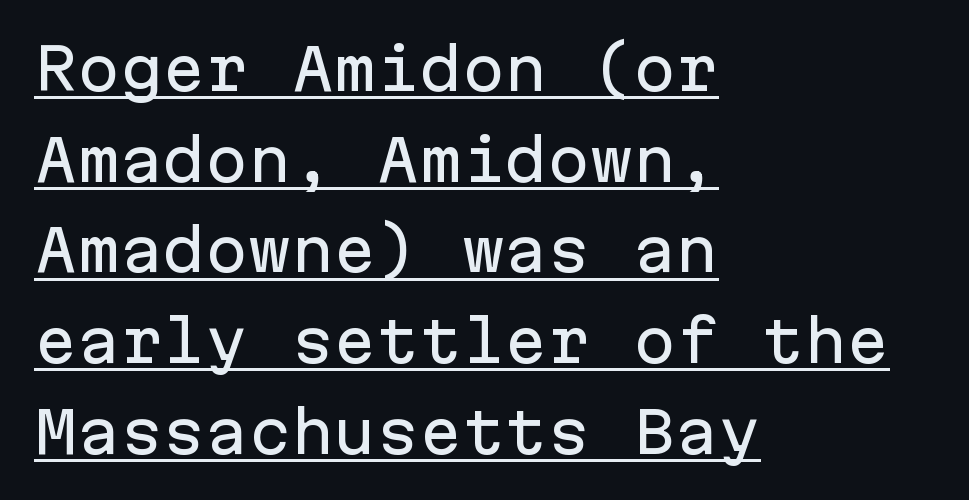
Looks like terminal output: every glyph gets an equal slot. The block of text has a typical density, with ordinary space between rows. A baseline rule has been typeset under these characters. A student would call this left alignment; a typographer would say flush left, rag right.
